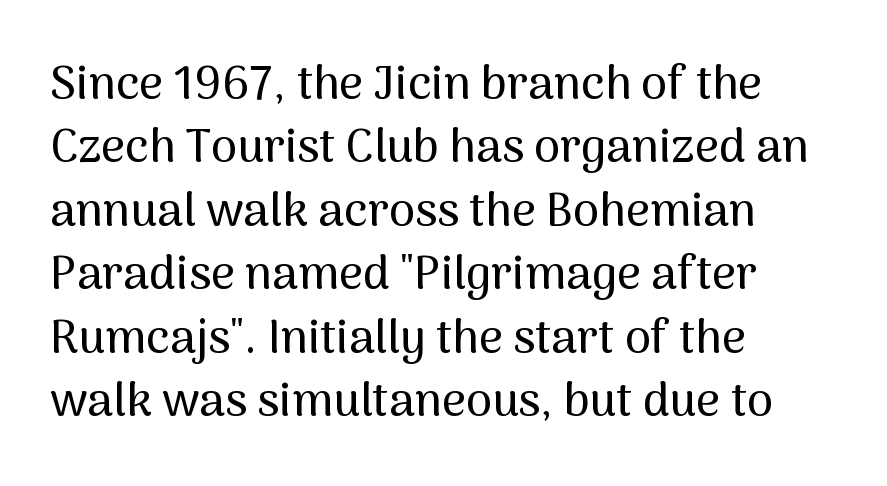
The image shows 47 px sans-serif type, upright; set left-aligned, normal line spacing (1.35x), normal letter spacing, not underlined; medium stroke contrast and a medium x-height.
